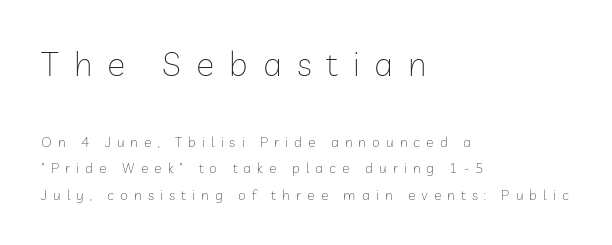
Note: no serifs on the glyphs. A typesetter would mark this as roman, not italic. Stem width sits at or under what a default text font uses. The designer gave the opening block more size than the closing block. Each letter keeps its own natural width here, so spacing adapts to shape.
